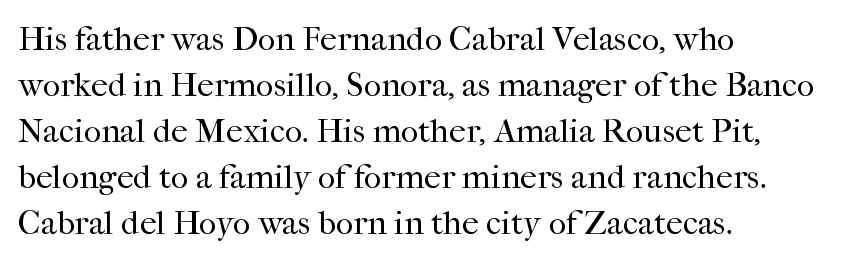
Q: Is the text bold? A: No.
Q: Is the text italic (slanted)? A: No, it is upright.
Q: Is the typeface a serif or a sans-serif typeface? A: Serif.
Q: Is the text underlined? A: No.
Q: How is the paragraph aligned? A: Left-aligned.
Q: Is the spacing between letters normal or unusually wide? A: Normal.
Q: Is the spacing between lines tight, normal or loose? A: Normal.
Q: Width (condensed, normal, or wide)? A: Normal.
Q: Stroke contrast? A: High.
Q: x-height? A: Medium.
Q: Monospaced? A: No.
